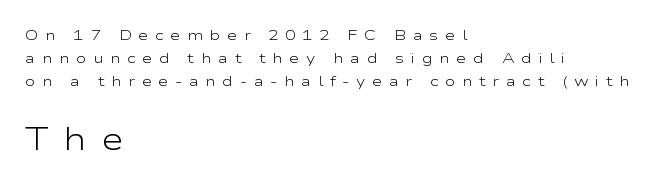
{"serif": "no", "italic": "no", "bold": "no", "weight": "light", "width": "wide", "stroke_contrast": "low", "x_height": "medium", "monospaced": "no", "underline": "no", "align": "left", "line_spacing": "normal", "line_spacing_ratio": 1.63, "letter_spacing": "wide", "letter_spacing_em": 0.47, "larger_block": "second", "size_ratio": 2.21, "glyph_px": 31}
